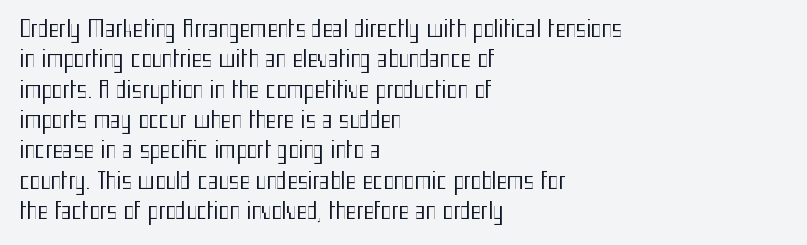
The image shows 22 px text type, upright; set left-aligned, normal line spacing (1.38x), normal letter spacing, not underlined.
